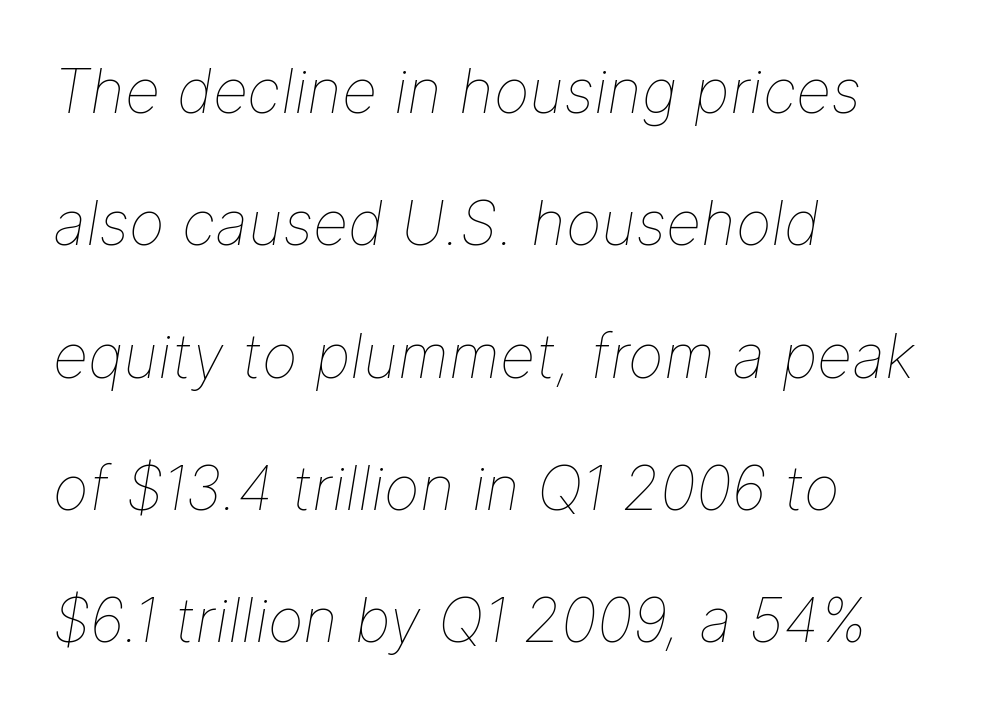
The letterforms sit at book weight or below. Default kerning and tracking; the words read as compact shapes. A typesetter would mark this as italic. The vertical gap from one line to the next is large. Decoration check: the copy has no underline.
